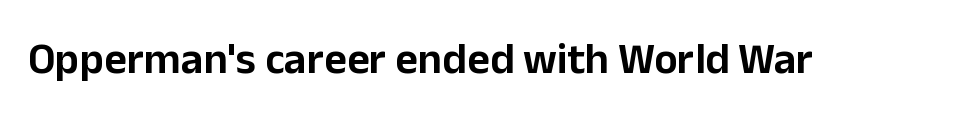
The image shows 44 px sans-serif type, upright; set normal letter spacing, not underlined; low stroke contrast and a medium x-height.
